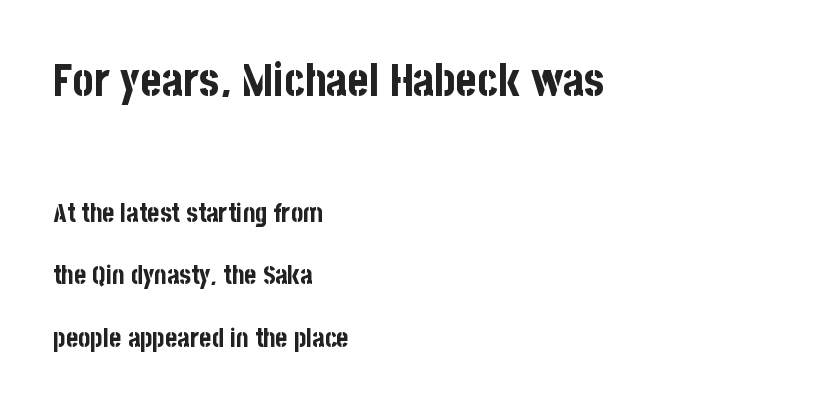
{"serif": "no", "italic": "no", "bold": "yes", "weight": "bold", "width": "condensed", "stroke_contrast": "low", "x_height": "large", "monospaced": "no", "underline": "no", "align": "left", "line_spacing": "loose", "line_spacing_ratio": 2.4, "letter_spacing": "normal", "letter_spacing_em": 0.0, "larger_block": "first", "size_ratio": 1.73, "glyph_px": 45}
